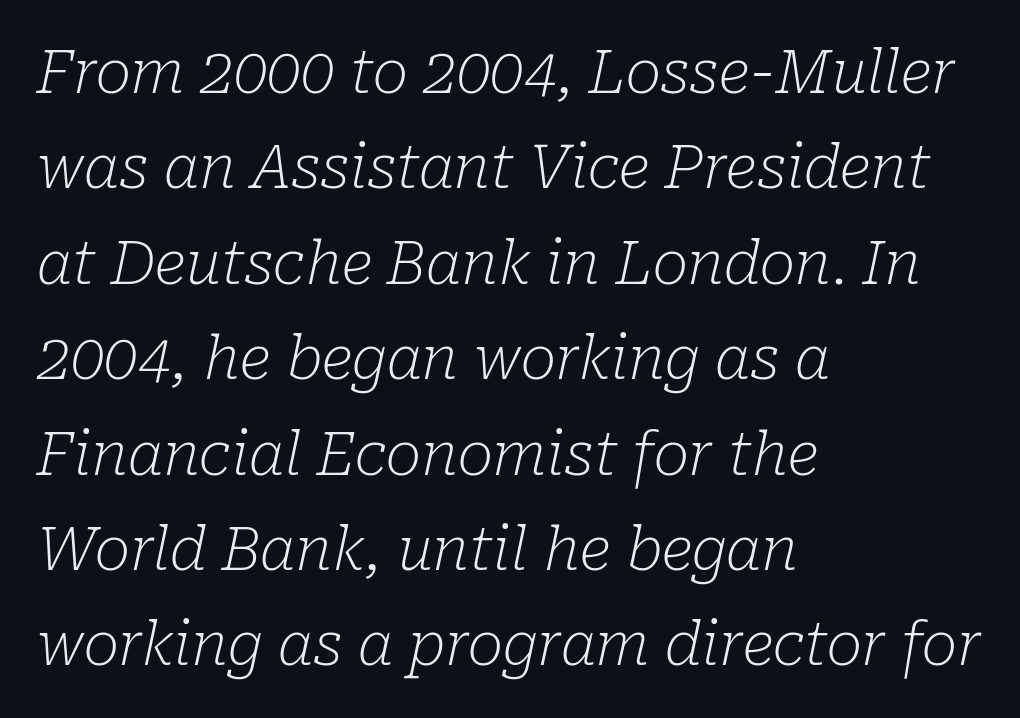
The image shows 60 px light serif type, italic (leaning right); set left-aligned, normal line spacing (1.59x), normal letter spacing, not underlined; low stroke contrast and a medium x-height.
